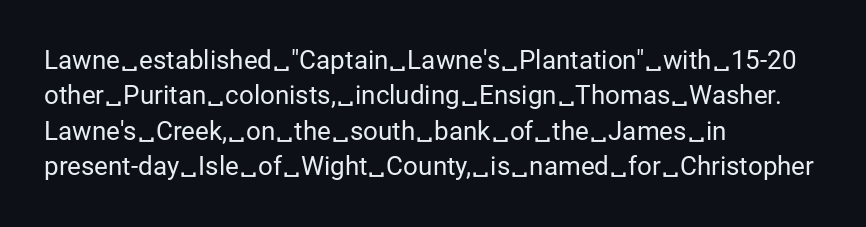
Vertically, the passage feels balanced, rows spaced as you'd expect. No italicization has been applied; the sample stays upright. A bare baseline throughout the passage. Think standard paragraph weight, or any step lighter than that.
